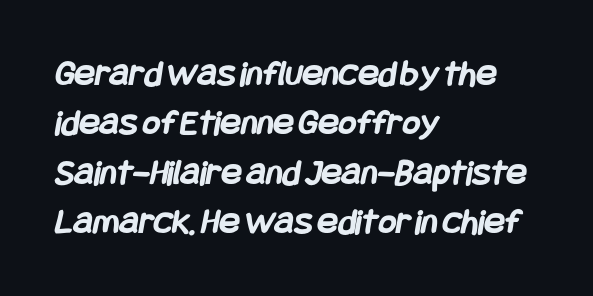
Q: Is the text bold? A: Yes.
Q: Is the typeface a serif or a sans-serif typeface? A: Sans-serif.
Q: Is the text underlined? A: No.
Q: How is the paragraph aligned? A: Left-aligned.
Q: Is the spacing between letters normal or unusually wide? A: Normal.
Q: Is the spacing between lines tight, normal or loose? A: Normal.
Q: Width (condensed, normal, or wide)? A: Condensed.
Q: Stroke contrast? A: Low.
Q: x-height? A: Large.
